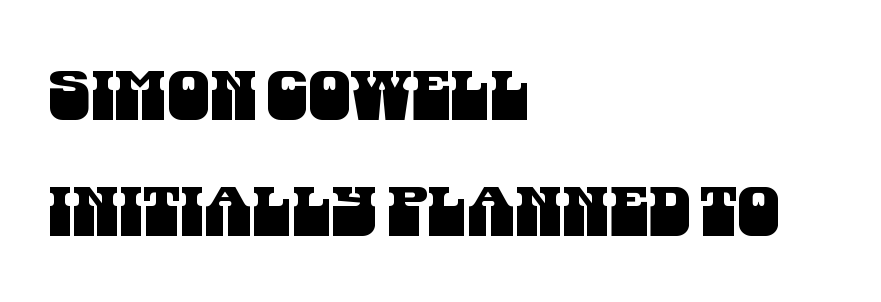
{"serif": "no", "width": "condensed", "stroke_contrast": "medium", "x_height": "large", "monospaced": "no", "underline": "no", "align": "left", "line_spacing_ratio": 1.71, "letter_spacing": "normal", "letter_spacing_em": 0.0, "glyph_px": 68}
